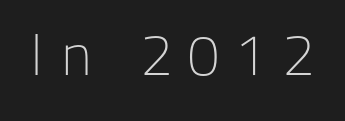
{"serif": "no", "italic": "no", "bold": "no", "weight": "light", "width": "normal", "stroke_contrast": "low", "x_height": "medium", "monospaced": "no", "underline": "no", "letter_spacing": "wide", "letter_spacing_em": 0.29, "glyph_px": 58}
